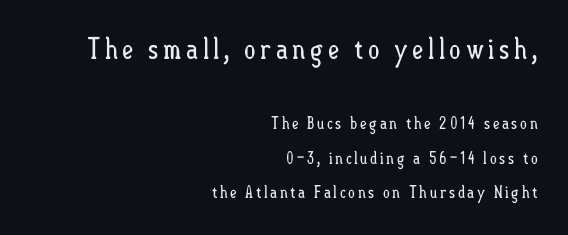
The passage shown is not underscored anywhere. Vertical spacing — loose. The face used here is proportionally spaced, like ordinary book or web type. Horizontally, the lines are justified to the trailing edge only. Larger block? The one above; the one below is distinctly smaller. When letters stand straight like this, we call the style roman or upright.
